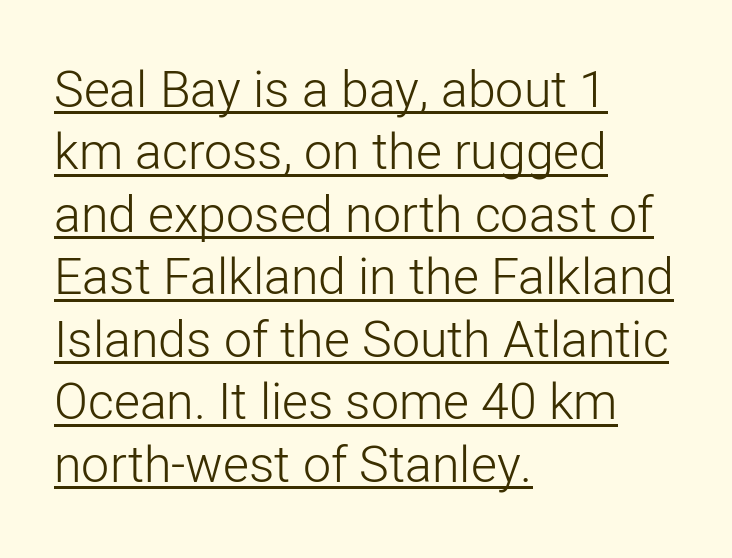
{"serif": "no", "italic": "no", "bold": "no", "weight": "light", "width": "normal", "stroke_contrast": "low", "x_height": "medium", "monospaced": "no", "underline": "yes", "align": "left", "line_spacing": "normal", "line_spacing_ratio": 1.25, "letter_spacing": "normal", "letter_spacing_em": 0.0, "glyph_px": 50}
